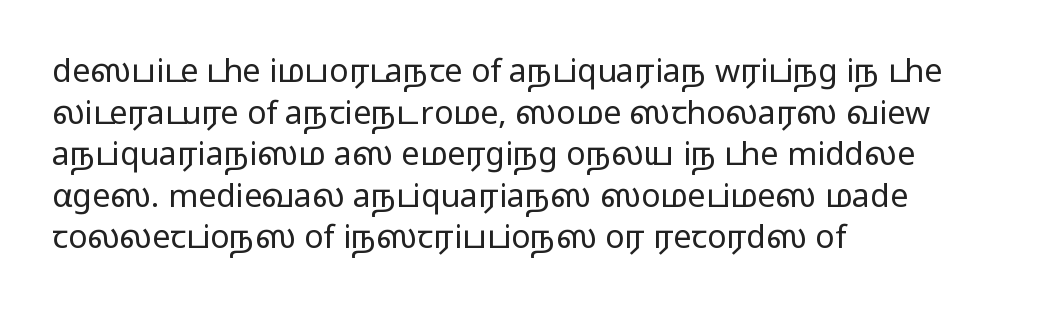
Q: Is the text bold? A: No.
Q: Is the text italic (slanted)? A: No, it is upright.
Q: Is the typeface a serif or a sans-serif typeface? A: Sans-serif.
Q: Is the text underlined? A: No.
Q: How is the paragraph aligned? A: Left-aligned.
Q: Is the spacing between letters normal or unusually wide? A: Normal.
Q: Is the spacing between lines tight, normal or loose? A: Normal.
Q: Width (condensed, normal, or wide)? A: Wide.
Q: Stroke contrast? A: Low.
Q: x-height? A: Medium.
Q: Monospaced? A: No.
